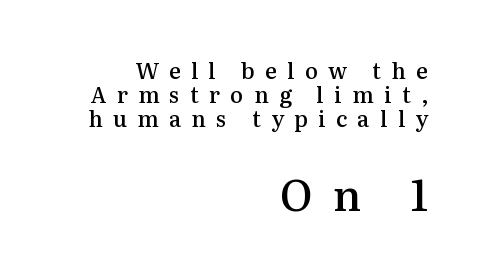
All the whitespace from short lines collects on the left. Very little white space separates one row of letters from the next. This sample has the flowing, uneven cadence of proportional lettering. In terms of letterspacing, this is a distinctly airy, spread setting. The passage shown is not underscored anywhere. The second block has been scaled up relative to the first.
